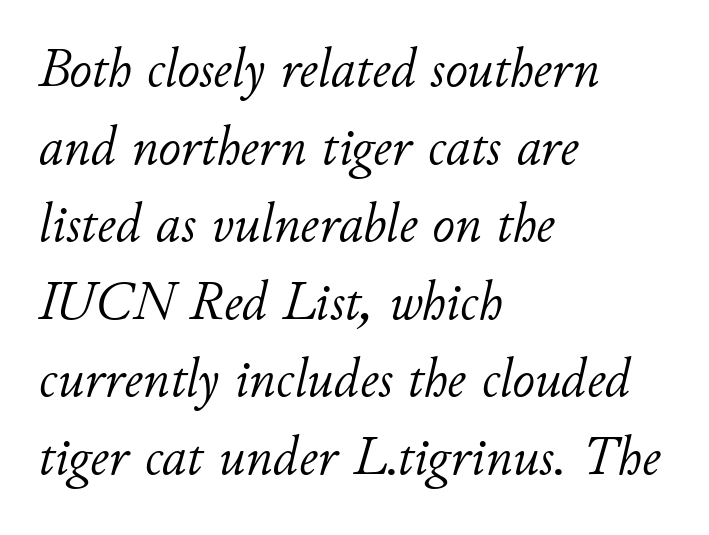
Q: Is the text bold? A: No.
Q: Is the text italic (slanted)? A: Yes, it leans right by about 11 degrees.
Q: Is the text underlined? A: No.
Q: How is the paragraph aligned? A: Left-aligned.
Q: Is the spacing between letters normal or unusually wide? A: Normal.
Q: Is the spacing between lines tight, normal or loose? A: Normal.
Q: Width (condensed, normal, or wide)? A: Normal.
Q: Stroke contrast? A: Low.
Q: x-height? A: Small.
Q: Monospaced? A: No.
